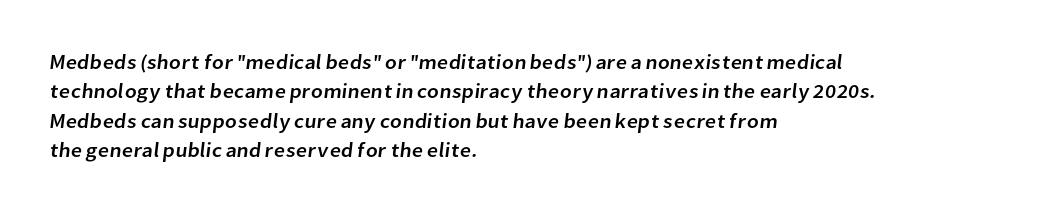
Q: Is the text underlined? A: No.
Q: How is the paragraph aligned? A: Left-aligned.
Q: Is the spacing between letters normal or unusually wide? A: Normal.
Q: Is the spacing between lines tight, normal or loose? A: Normal.
